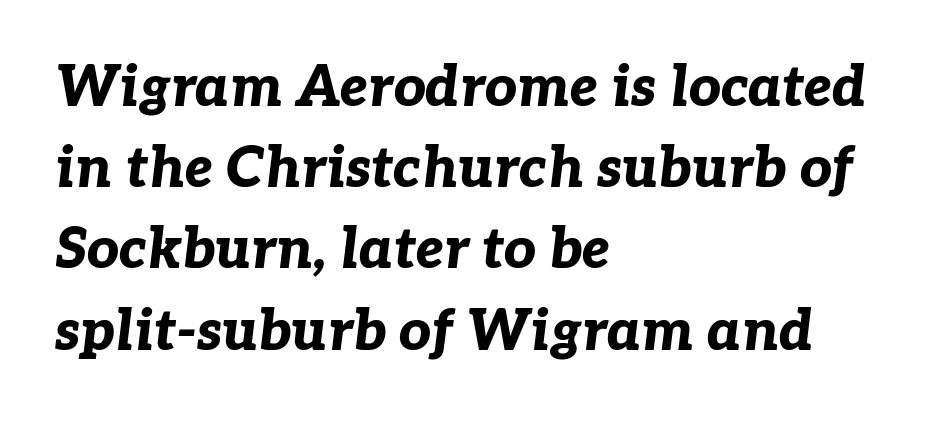
{"italic": "yes", "lean": "right", "slant_degrees": 7, "bold": "yes", "weight": "bold", "width": "normal", "stroke_contrast": "low", "x_height": "medium", "monospaced": "no", "underline": "no", "align": "left", "line_spacing": "normal", "line_spacing_ratio": 1.45, "letter_spacing": "normal", "letter_spacing_em": 0.0, "glyph_px": 56}
